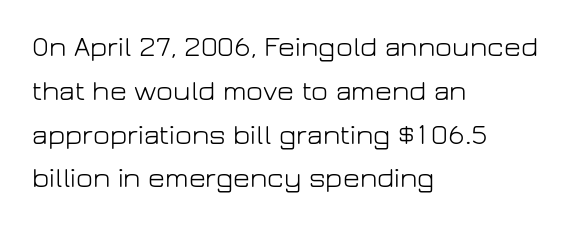
Q: Is the text bold? A: No.
Q: Is the text italic (slanted)? A: No, it is upright.
Q: Is the typeface a serif or a sans-serif typeface? A: Sans-serif.
Q: Is the text underlined? A: No.
Q: How is the paragraph aligned? A: Left-aligned.
Q: Is the spacing between letters normal or unusually wide? A: Normal.
Q: Is the spacing between lines tight, normal or loose? A: Normal.
Q: Width (condensed, normal, or wide)? A: Normal.
Q: Stroke contrast? A: Low.
Q: x-height? A: Medium.
Q: Monospaced? A: No.
